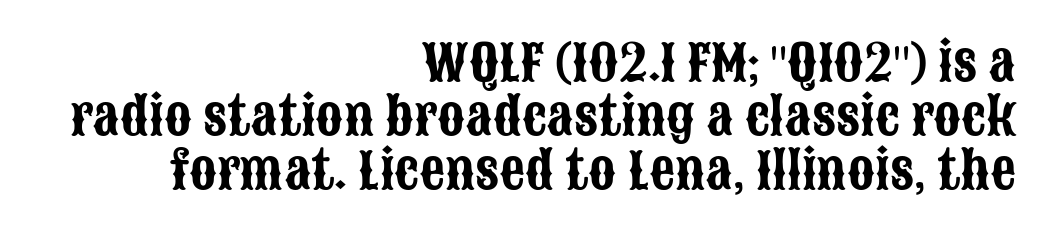
Q: Is the text italic (slanted)? A: No, it is upright.
Q: Is the typeface a serif or a sans-serif typeface? A: Sans-serif.
Q: Is the text underlined? A: No.
Q: How is the paragraph aligned? A: Right-aligned.
Q: Is the spacing between letters normal or unusually wide? A: Normal.
Q: Is the spacing between lines tight, normal or loose? A: Tight.
Q: Width (condensed, normal, or wide)? A: Condensed.
Q: Stroke contrast? A: Low.
Q: x-height? A: Large.
Q: Monospaced? A: No.
